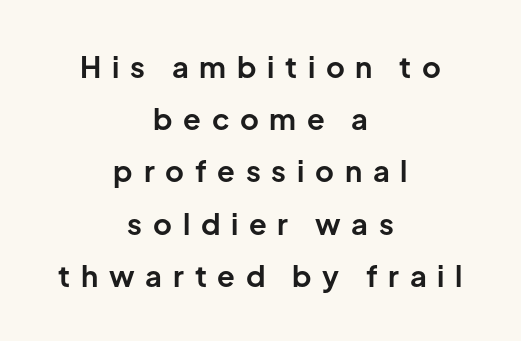
The image shows 29 px bold sans-serif type, upright; set centered, line spacing 1.8x, unusually wide letter spacing (+0.37 em), not underlined; low stroke contrast and a medium x-height.
